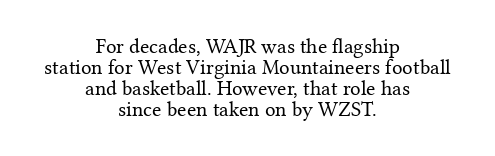
Q: Is the text bold? A: No.
Q: Is the text italic (slanted)? A: No, it is upright.
Q: Is the text underlined? A: No.
Q: How is the paragraph aligned? A: Centered.
Q: Is the spacing between letters normal or unusually wide? A: Normal.
Q: Is the spacing between lines tight, normal or loose? A: Tight.
